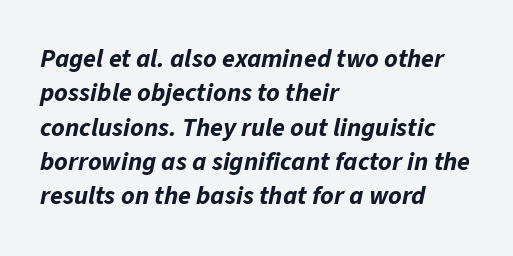
The image shows 26 px bold type, italic (leaning right); set left-aligned, normal line spacing (1.32x), normal letter spacing, not underlined.
